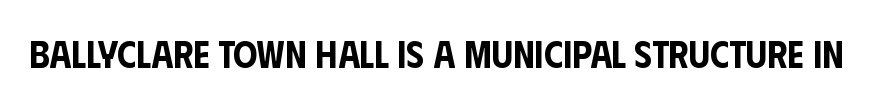
The image shows 38 px condensed sans-serif type, upright; set normal letter spacing, not underlined; low stroke contrast and a large x-height.
